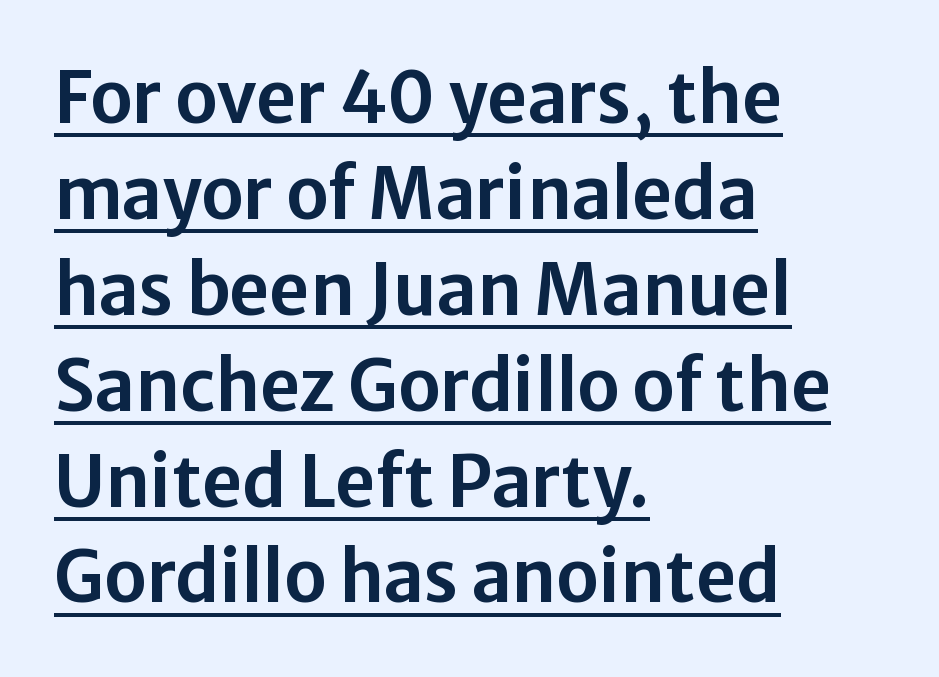
Q: Is the text italic (slanted)? A: No, it is upright.
Q: Is the typeface a serif or a sans-serif typeface? A: Sans-serif.
Q: Is the text underlined? A: Yes.
Q: How is the paragraph aligned? A: Left-aligned.
Q: Is the spacing between letters normal or unusually wide? A: Normal.
Q: Is the spacing between lines tight, normal or loose? A: Normal.
Q: Width (condensed, normal, or wide)? A: Normal.
Q: Stroke contrast? A: Low.
Q: x-height? A: Medium.
Q: Monospaced? A: No.
